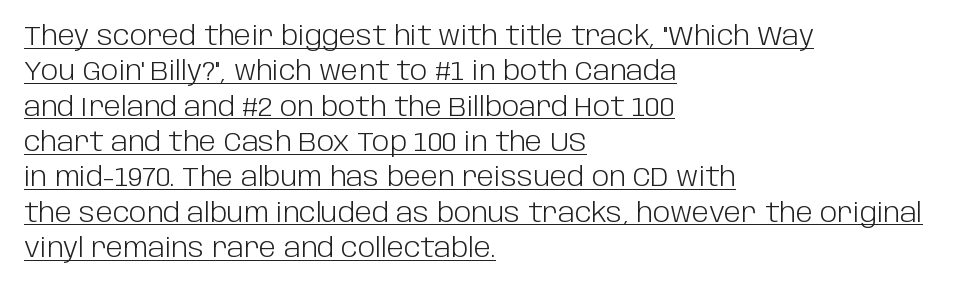
The passage is arranged the way most books set body copy — flush left. The letterforms sit at book weight or below. In terms of leading, this rendering sits right in the middle. A rule runs beneath these lines of type.
